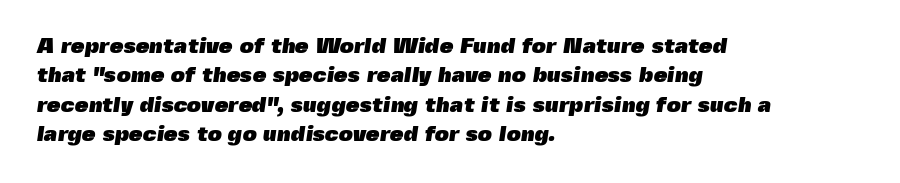
Q: Is the text bold? A: Yes.
Q: Is the text underlined? A: No.
Q: How is the paragraph aligned? A: Left-aligned.
Q: Is the spacing between letters normal or unusually wide? A: Normal.
Q: Is the spacing between lines tight, normal or loose? A: Normal.
